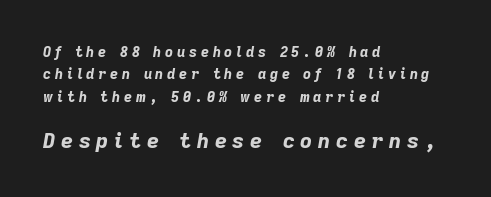
The image shows 21 px bold type, italic (leaning right); set left-aligned, normal line spacing (1.59x), unusually wide letter spacing (+0.27 em), not underlined; the second (bottom) block is 1.5x larger.
